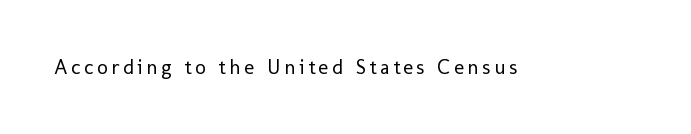
Nope, not italic — everything's standing straight. Weight: regular or lighter. This rendering features lettering with no underline.
